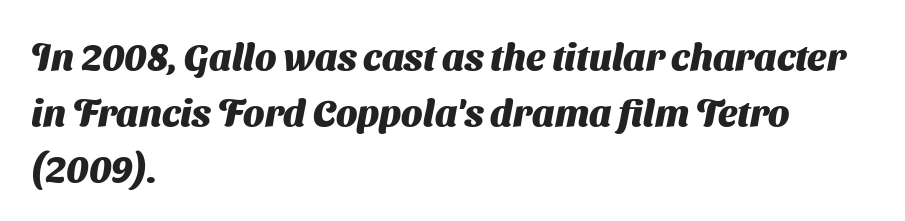
The letters advance in unequal steps, a hallmark of proportional type. Caption: standard tracking, unaltered. The space between consecutive lines is moderate. Each glyph is drawn with heavy, bold strokes. Plain, unruled lines of type.
